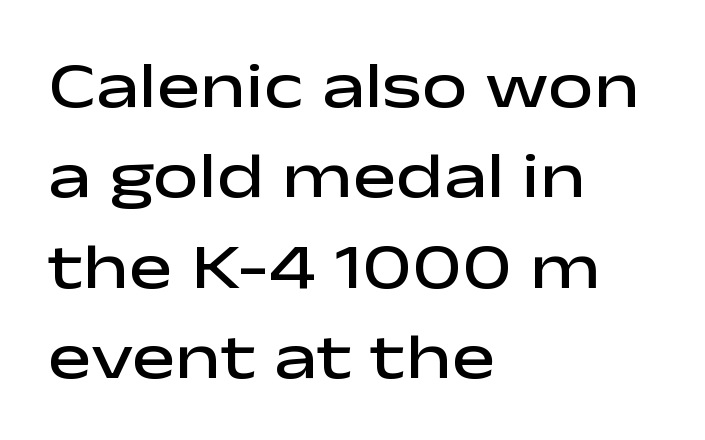
The image shows 65 px semibold, wide sans-serif type, upright; set left-aligned, normal line spacing (1.39x), normal letter spacing, not underlined; low stroke contrast and a medium x-height.
